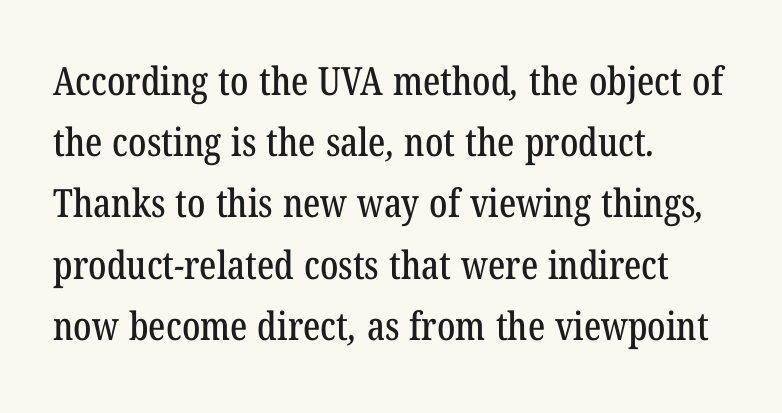
{"serif": "yes", "width": "condensed", "stroke_contrast": "low", "x_height": "medium", "monospaced": "no", "underline": "no", "align": "left", "line_spacing": "normal", "line_spacing_ratio": 1.57, "letter_spacing": "normal", "letter_spacing_em": 0.0, "glyph_px": 39}
